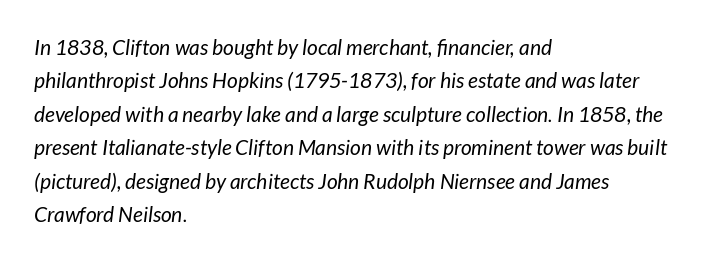
{"italic": "yes", "lean": "right", "slant_degrees": 7, "bold": "no", "underline": "no", "align": "left", "line_spacing": "normal", "line_spacing_ratio": 1.59, "letter_spacing": "normal", "letter_spacing_em": 0.0, "glyph_px": 21}
